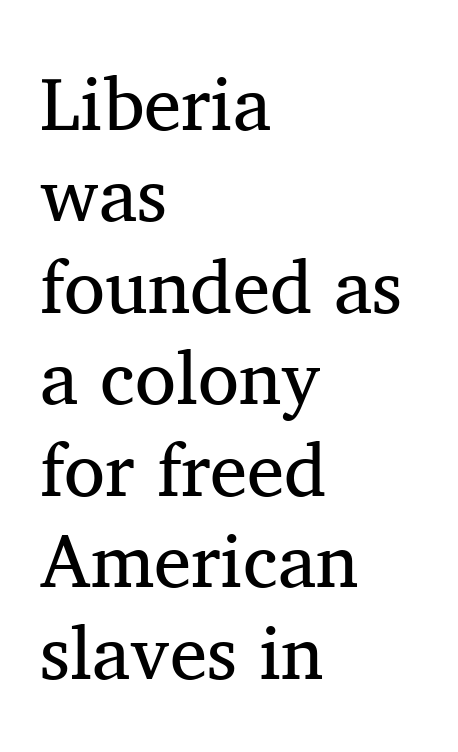
The image shows 75 px regular-weight serif type, upright; set left-aligned, line spacing 1.22x, normal letter spacing, not underlined; medium stroke contrast and a medium x-height.
